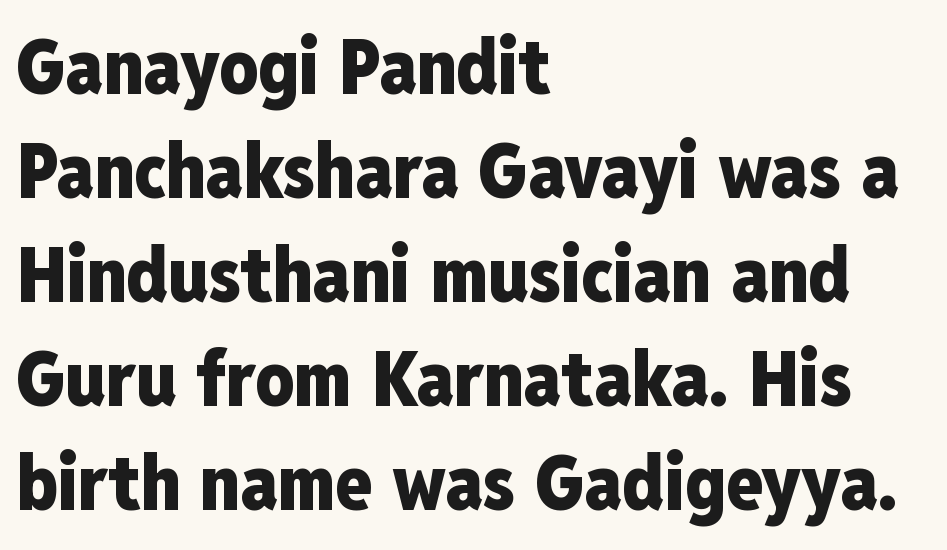
{"serif": "no", "italic": "no", "bold": "yes", "weight": "heavy", "width": "condensed", "stroke_contrast": "low", "x_height": "medium", "monospaced": "no", "underline": "no", "align": "left", "line_spacing": "normal", "line_spacing_ratio": 1.37, "letter_spacing": "normal", "letter_spacing_em": 0.0, "glyph_px": 76}
